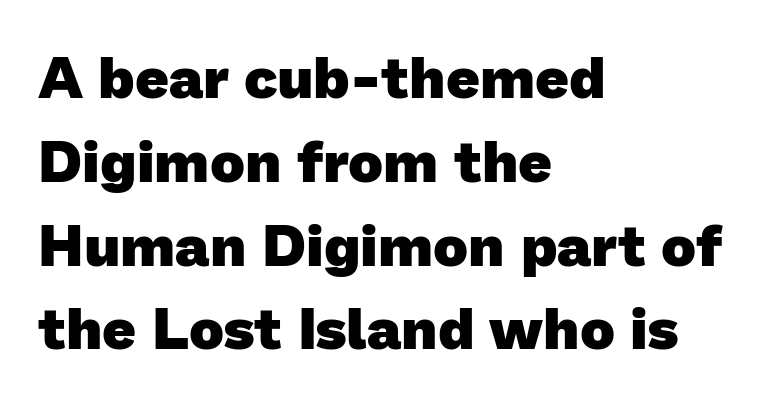
{"serif": "no", "bold": "yes", "weight": "heavy", "width": "normal", "stroke_contrast": "low", "x_height": "medium", "monospaced": "no", "underline": "no", "align": "left", "line_spacing": "normal", "line_spacing_ratio": 1.42, "letter_spacing": "normal", "letter_spacing_em": 0.0, "glyph_px": 59}
